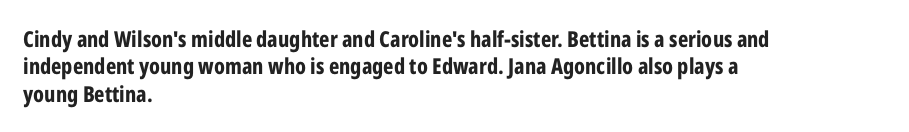
Only glyphs here, with clear space below each row. The type sits square on the baseline with zero lean. Short note: letters normally spaced. Summary of vertical rhythm: regular, with standard interline spacing. Thick stems and heavy bowls — unmistakably bold. Short and long lines alike share a common starting point at left.
